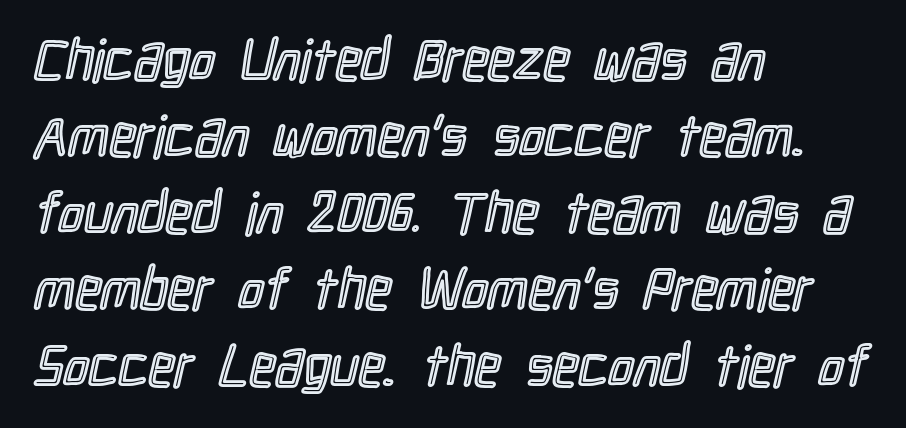
The image shows 57 px condensed type; set left-aligned, normal line spacing (1.34x), normal letter spacing, not underlined; a medium x-height.
